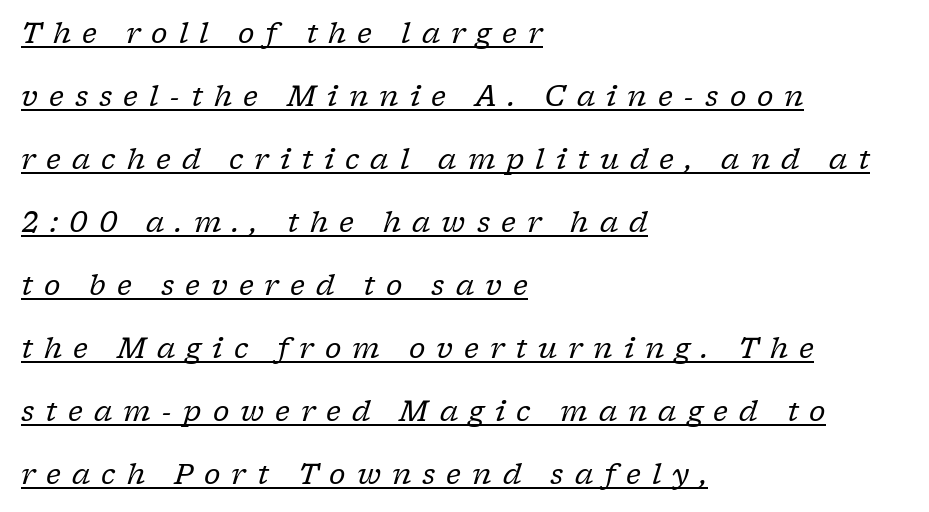
The letters are spread apart with noticeably loose tracking. The passage shown stacks its lines with a broad gap. Decoration check: the copy is underlined. The rendering shows small feet on the letterforms — a serif design.
